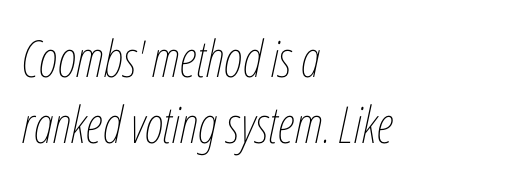
The image shows 51 px thin, condensed type, italic (leaning right); set left-aligned, normal line spacing (1.29x), normal letter spacing, not underlined; low stroke contrast and a medium x-height.
